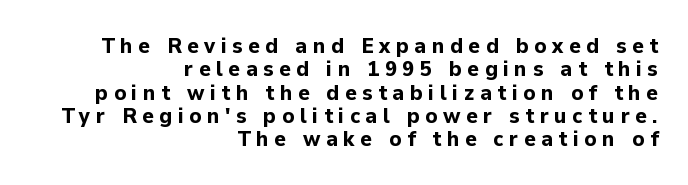
Students, observe: this is what under-led, compact text looks like. This rendering widens character spacing well past its baseline value. Ascenders rise straight up at ninety degrees. The rag falls on the left side of this text block. A dark, heavy texture on the line: the type is bold. The words here are not underlined.
